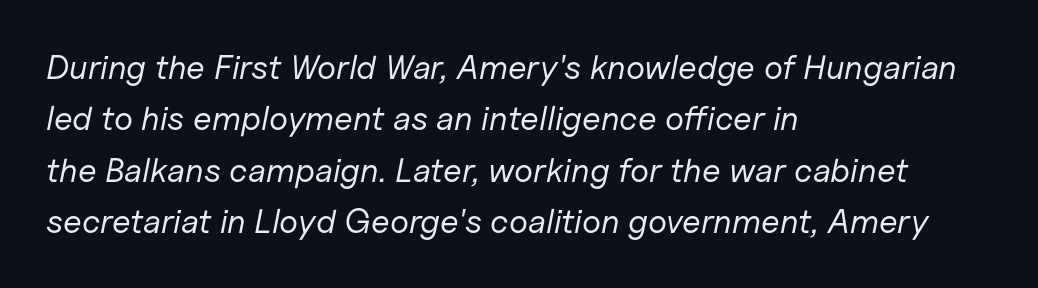
Q: Is the text bold? A: No.
Q: Is the text italic (slanted)? A: Yes, it leans right by about 11 degrees.
Q: Is the text underlined? A: No.
Q: How is the paragraph aligned? A: Left-aligned.
Q: Is the spacing between letters normal or unusually wide? A: Normal.
Q: Is the spacing between lines tight, normal or loose? A: Normal.
Q: Width (condensed, normal, or wide)? A: Normal.
Q: Stroke contrast? A: Low.
Q: x-height? A: Medium.
Q: Monospaced? A: No.
